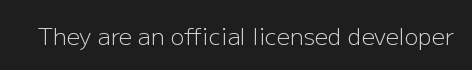
Q: Is the text bold? A: No.
Q: Is the text italic (slanted)? A: No, it is upright.
Q: Is the text underlined? A: No.
Q: Is the spacing between letters normal or unusually wide? A: Normal.
